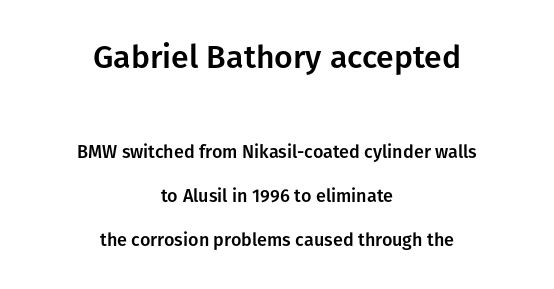
{"serif": "no", "italic": "no", "width": "normal", "stroke_contrast": "low", "x_height": "medium", "monospaced": "no", "underline": "no", "align": "center", "line_spacing": "loose", "line_spacing_ratio": 2.43, "letter_spacing": "normal", "letter_spacing_em": 0.0, "larger_block": "first", "size_ratio": 1.78, "glyph_px": 32}
